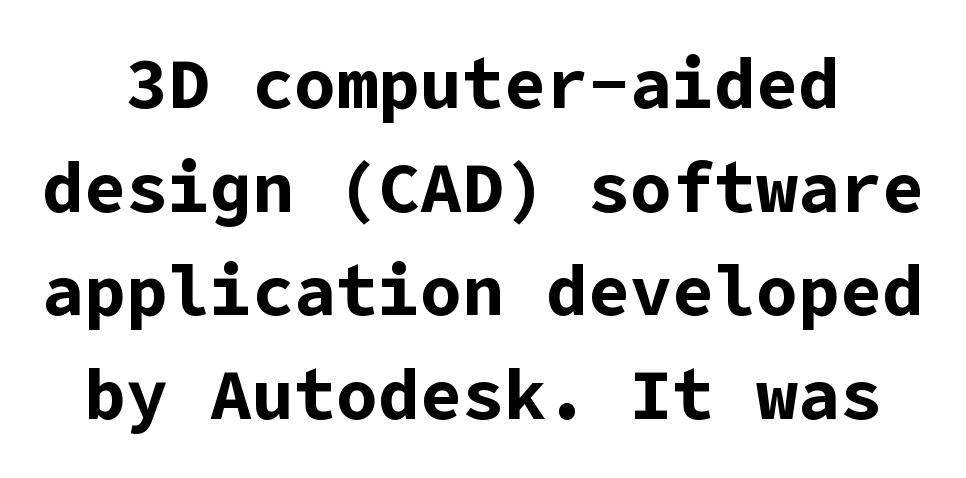
One glance says typical: line gaps are just what's usual. Is the letter spacing exaggerated? No — it looks like the ordinary default. The foot of each line stays bare and open. Check where the strokes stop: nothing finishes them off — pure sans. The lettering stays uniformly vertical, giving the passage a roman look. A full-strength bold gives these letters their thick strokes.
